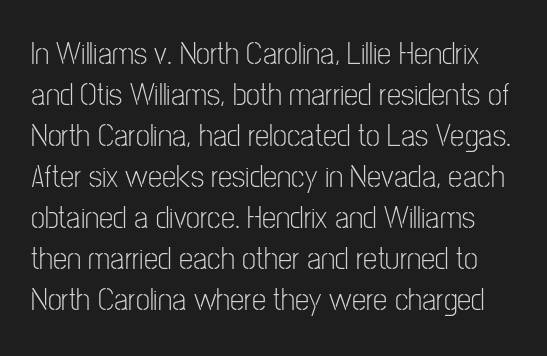
The image shows 32 px light, condensed sans-serif type, upright; set normal line spacing (1.28x), normal letter spacing, not underlined; low stroke contrast and a medium x-height.
